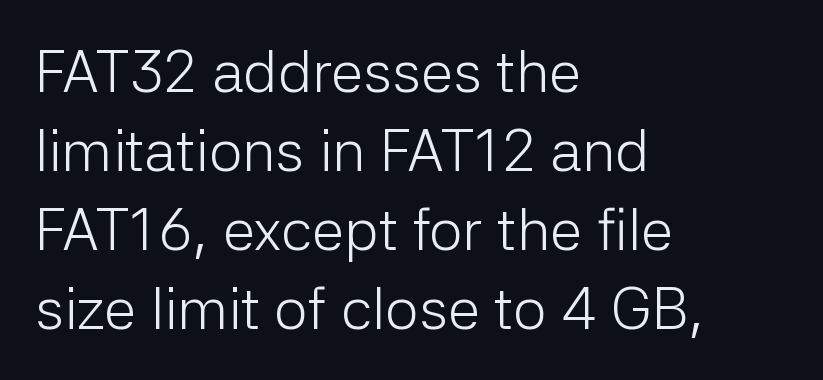
These lines are rendered in a variable-pitch font. Nobody touched the tracking dial on this one. A roman cut, with each character standing at attention. On a weight scale, this lands at 450 or below.
